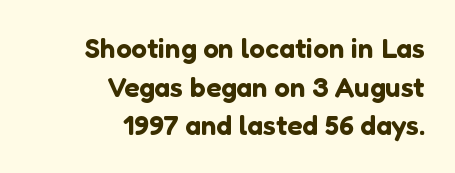
A sans-serif font was chosen for this passage. The letters advance in unequal steps, a hallmark of proportional type. Every character sits straight up, as roman type does. This block has exactly the height ordinary leading produces. The horizontal fit of the characters is conventional and even.
